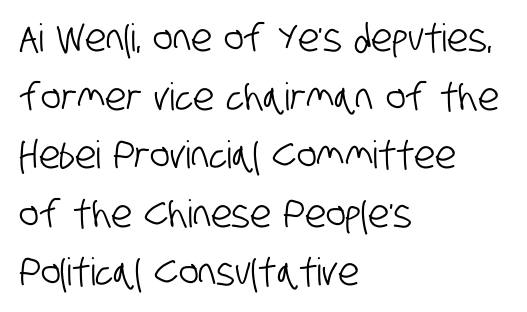
Q: Is the typeface a serif or a sans-serif typeface? A: Sans-serif.
Q: Is the text underlined? A: No.
Q: How is the paragraph aligned? A: Left-aligned.
Q: Is the spacing between letters normal or unusually wide? A: Normal.
Q: Is the spacing between lines tight, normal or loose? A: Normal.
Q: Width (condensed, normal, or wide)? A: Condensed.
Q: Stroke contrast? A: Low.
Q: x-height? A: Large.
Q: Monospaced? A: No.
